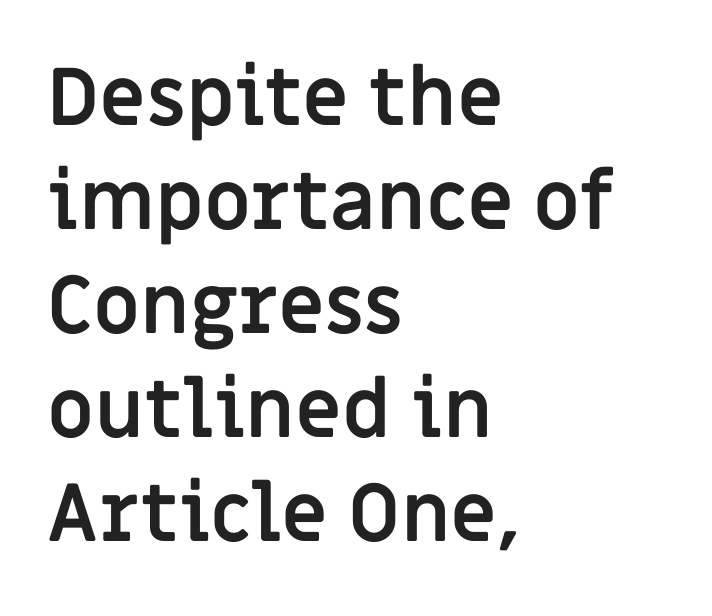
The image shows 80 px semibold sans-serif type, upright; set left-aligned, normal line spacing (1.3x), normal letter spacing, not underlined; low stroke contrast and a large x-height.
